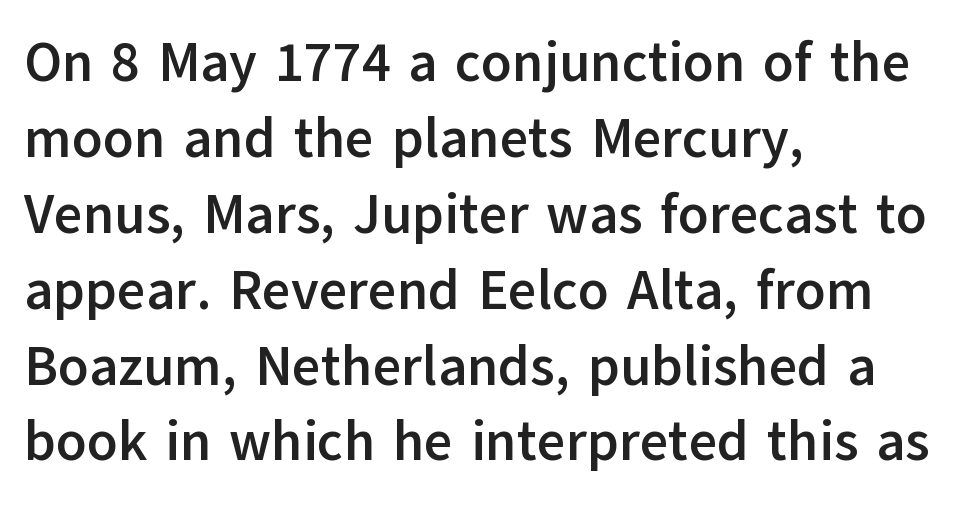
Q: Is the text bold? A: Yes.
Q: Is the text italic (slanted)? A: No, it is upright.
Q: Is the typeface a serif or a sans-serif typeface? A: Sans-serif.
Q: Is the text underlined? A: No.
Q: How is the paragraph aligned? A: Left-aligned.
Q: Is the spacing between letters normal or unusually wide? A: Normal.
Q: Is the spacing between lines tight, normal or loose? A: Normal.
Q: Width (condensed, normal, or wide)? A: Normal.
Q: Stroke contrast? A: Low.
Q: x-height? A: Medium.
Q: Monospaced? A: No.
